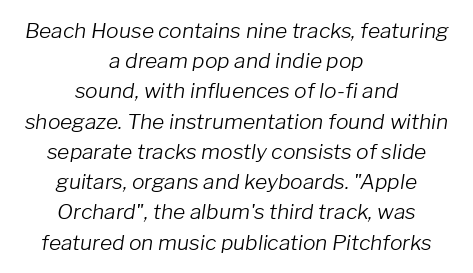
The space between consecutive lines is moderate. This rendering leaves character spacing at its baseline value. Caption: multi-line text, centered on the measure. Rendered with sloped, italic letterforms.
